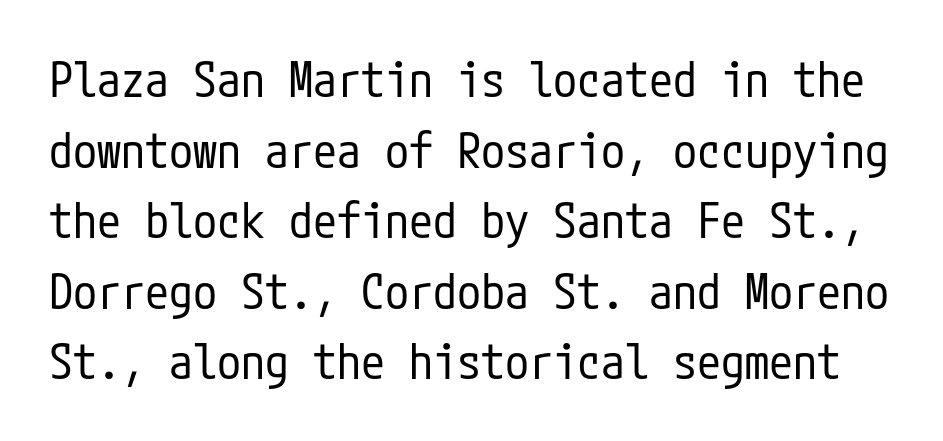
Q: Is the text bold? A: No.
Q: Is the text italic (slanted)? A: No, it is upright.
Q: Is the typeface a serif or a sans-serif typeface? A: Sans-serif.
Q: Is the text underlined? A: No.
Q: Is the spacing between letters normal or unusually wide? A: Normal.
Q: Is the spacing between lines tight, normal or loose? A: Normal.
Q: Width (condensed, normal, or wide)? A: Condensed.
Q: Stroke contrast? A: Low.
Q: x-height? A: Medium.
